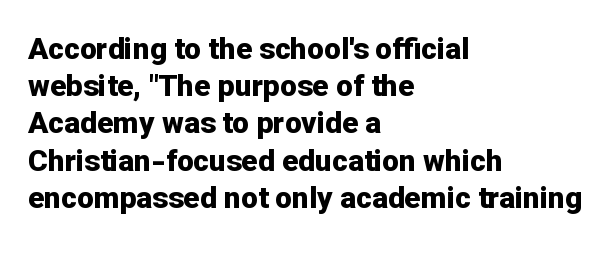
{"serif": "no", "italic": "no", "bold": "yes", "weight": "bold", "width": "normal", "stroke_contrast": "low", "x_height": "medium", "monospaced": "no", "underline": "no", "align": "left", "line_spacing_ratio": 1.24, "letter_spacing": "normal", "letter_spacing_em": 0.0, "glyph_px": 30}
